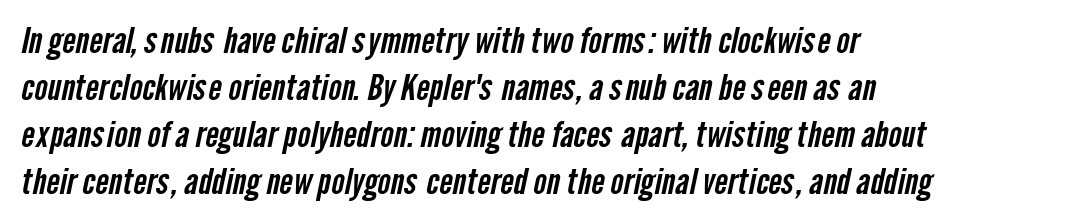
{"serif": "no", "width": "condensed", "stroke_contrast": "low", "x_height": "medium", "monospaced": "no", "underline": "no", "align": "left", "line_spacing": "normal", "line_spacing_ratio": 1.34, "letter_spacing": "normal", "letter_spacing_em": 0.0, "glyph_px": 35}
